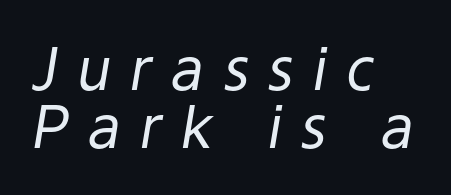
Q: Is the text bold? A: No.
Q: Is the text italic (slanted)? A: Yes, it leans right by about 9 degrees.
Q: Is the text underlined? A: No.
Q: How is the paragraph aligned? A: Left-aligned.
Q: Is the spacing between letters normal or unusually wide? A: Unusually wide.
Q: Is the spacing between lines tight, normal or loose? A: Tight.
Q: Width (condensed, normal, or wide)? A: Normal.
Q: Stroke contrast? A: Low.
Q: x-height? A: Medium.
Q: Monospaced? A: No.
